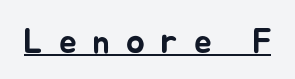
The image shows 35 px text type, upright; set unusually wide letter spacing (+0.45 em), underlined; low stroke contrast and a small x-height.
